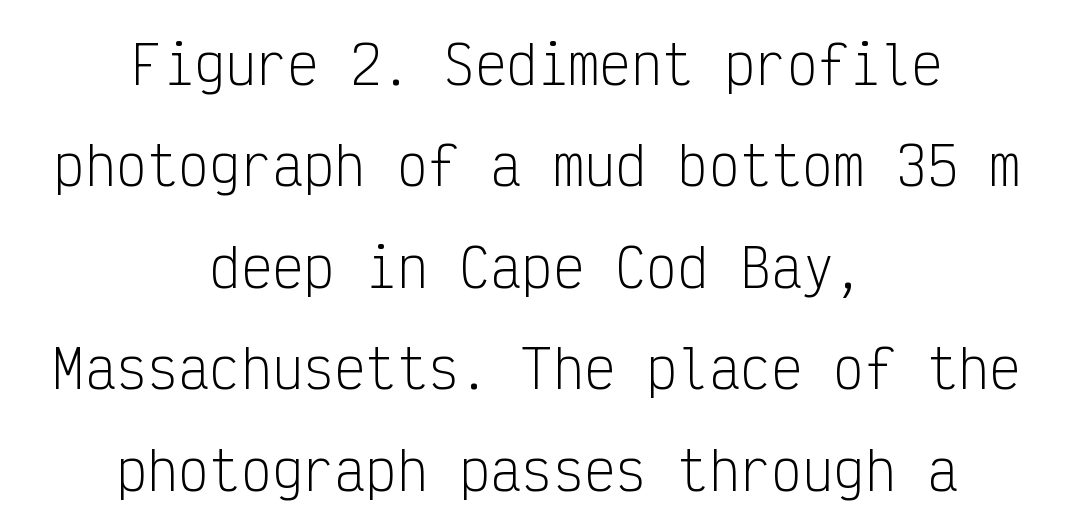
The image shows 52 px light, condensed sans-serif type, upright, monospaced; set centered, loose line spacing (1.95x), normal letter spacing, not underlined; low stroke contrast and a medium x-height.
